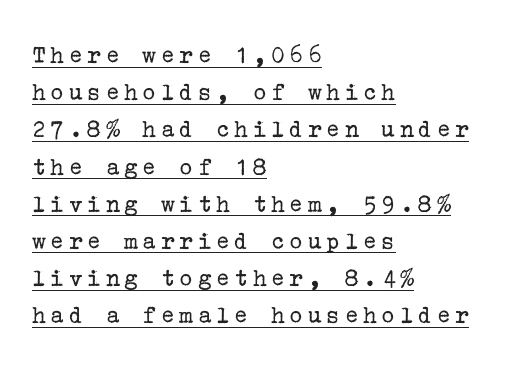
{"italic": "no", "bold": "no", "underline": "yes", "align": "left", "line_spacing": "normal", "line_spacing_ratio": 1.43, "glyph_px": 26}
